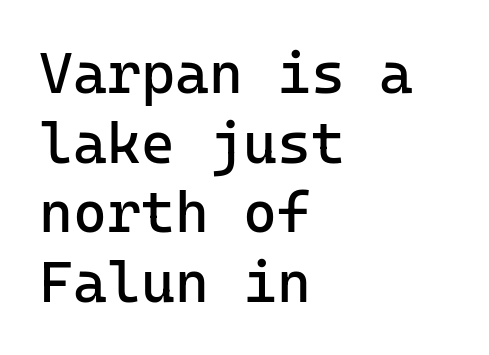
{"serif": "no", "italic": "no", "bold": "no", "weight": "regular", "width": "normal", "stroke_contrast": "low", "x_height": "medium", "monospaced": "yes", "underline": "no", "align": "left", "line_spacing_ratio": 1.2, "letter_spacing": "normal", "letter_spacing_em": 0.0, "glyph_px": 58}
